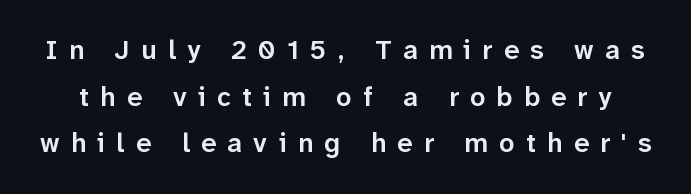
The image shows 27 px text type, upright; set line spacing 1.73x, unusually wide letter spacing (+0.42 em), not underlined.
